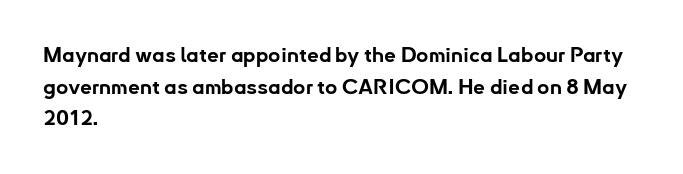
This is roman type, the default non-slanted kind. Observe the ordinary spacing: letters are neighbours, not strangers. The space between consecutive lines is moderate. Leftover space on each line is placed entirely after the last word. The string is rendered with underlining switched off. What weight is shown? A full bold with thick strokes.
